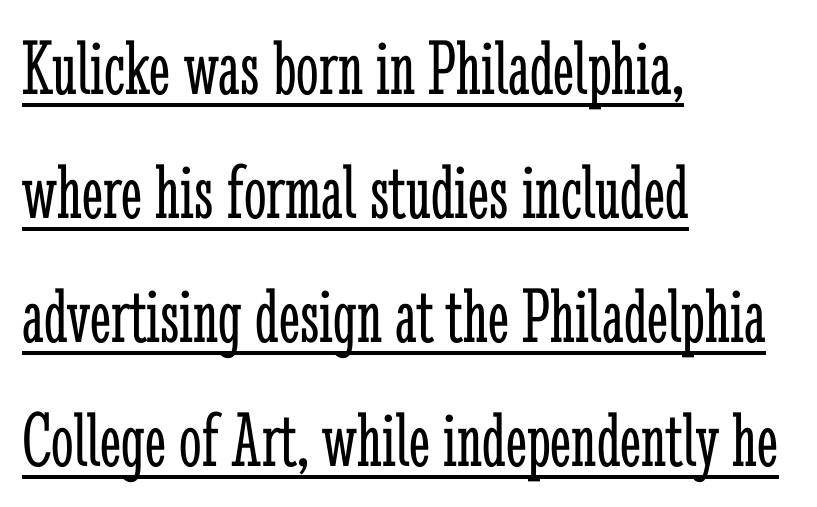
{"serif": "yes", "italic": "no", "bold": "no", "weight": "light", "width": "condensed", "stroke_contrast": "low", "x_height": "medium", "monospaced": "no", "underline": "yes", "align": "left", "line_spacing": "normal", "line_spacing_ratio": 1.55, "letter_spacing": "normal", "letter_spacing_em": 0.0, "glyph_px": 80}
